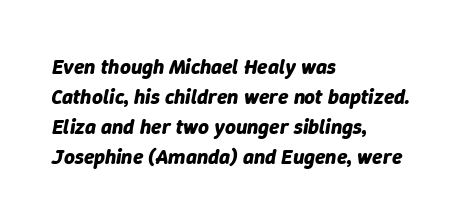
{"italic": "yes", "lean": "right", "slant_degrees": 9, "bold": "yes", "underline": "no", "align": "left", "line_spacing": "normal", "line_spacing_ratio": 1.43, "letter_spacing": "normal", "letter_spacing_em": 0.0, "glyph_px": 21}
